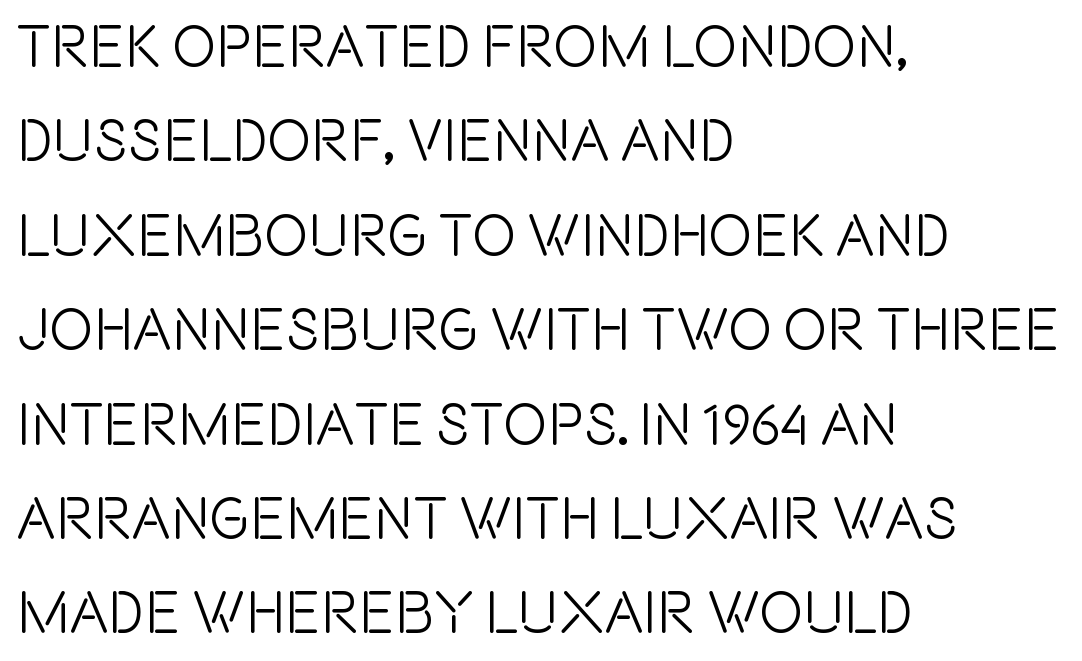
{"serif": "no", "italic": "no", "width": "condensed", "x_height": "large", "monospaced": "no", "underline": "no", "align": "left", "line_spacing": "normal", "line_spacing_ratio": 1.6, "letter_spacing": "normal", "letter_spacing_em": 0.0, "glyph_px": 59}
